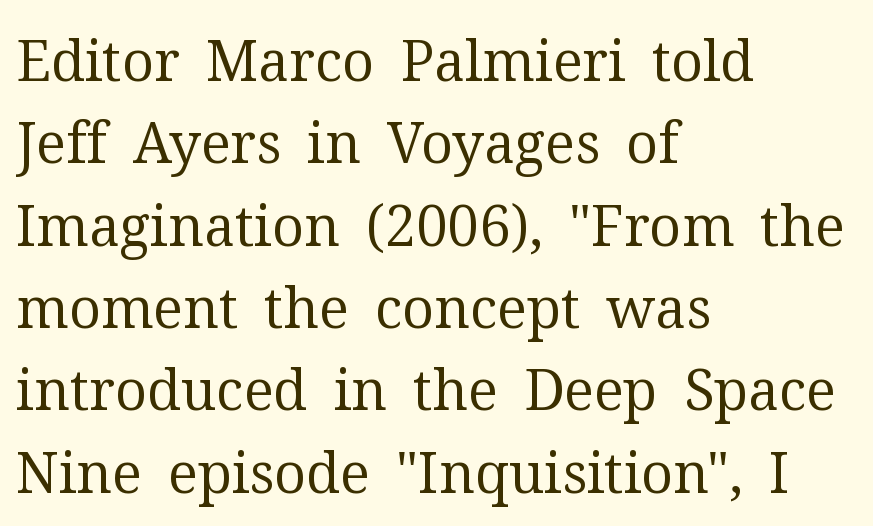
The space between consecutive lines is moderate. Nothing unusual about the tracking: characters are spaced as the font intends. A clean baseline with only descenders dipping below it. Posture: straight, roman, zero tilt. Stroke mass is kept to a normal reading level or below. A typesetter would call this proportional, since set widths differ per character.
